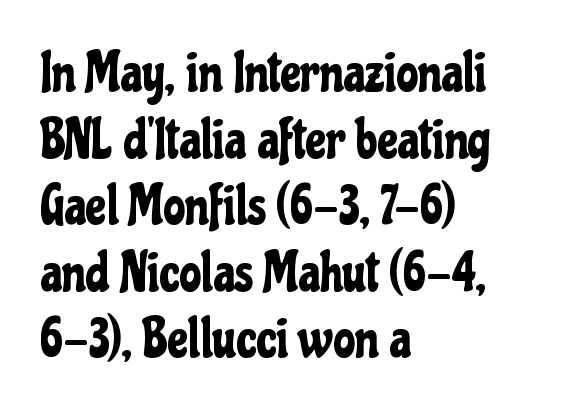
Leftover space on each line is placed entirely after the last word. Letters rest on an invisible, unmarked baseline. Looks like regular typesetting: each glyph gets only the width it needs. The horizontal fit of the characters is conventional and even. No feet cap the strokes, marking this as sans-serif type. You can tell it's not italic because the verticals are truly vertical.
